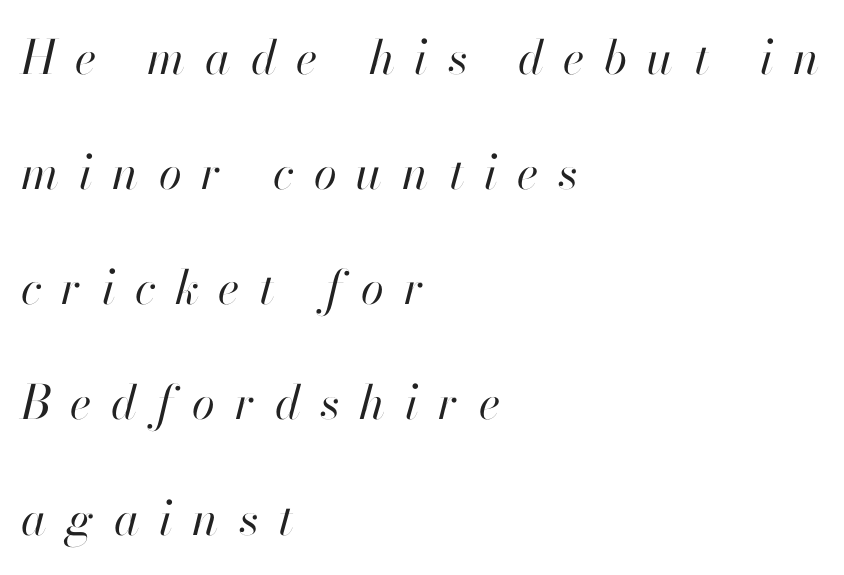
{"italic": "yes", "lean": "right", "slant_degrees": 13, "bold": "no", "weight": "regular", "width": "normal", "stroke_contrast": "high", "x_height": "small", "monospaced": "no", "underline": "no", "align": "left", "line_spacing": "loose", "line_spacing_ratio": 2.45, "letter_spacing": "wide", "letter_spacing_em": 0.42, "glyph_px": 47}
